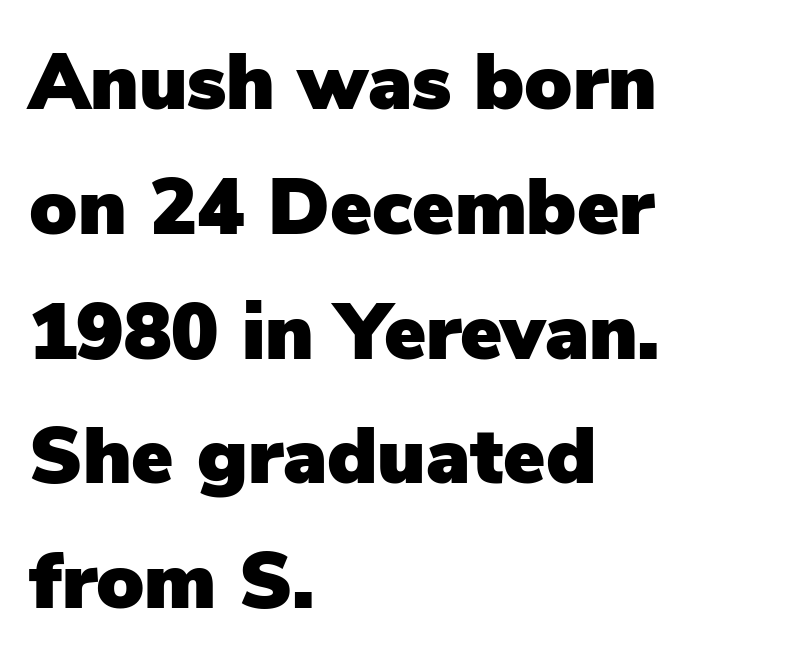
{"serif": "no", "italic": "no", "width": "normal", "stroke_contrast": "low", "x_height": "medium", "monospaced": "no", "underline": "no", "align": "left", "line_spacing": "normal", "line_spacing_ratio": 1.58, "letter_spacing": "normal", "letter_spacing_em": 0.0, "glyph_px": 79}
